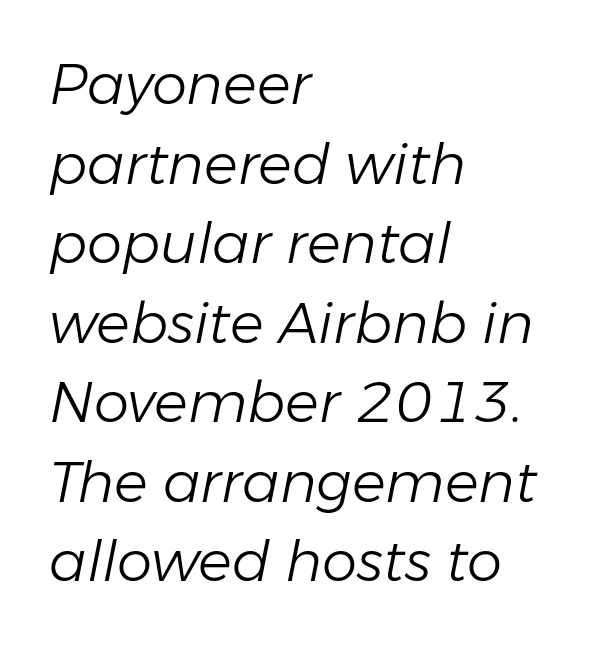
{"italic": "yes", "lean": "right", "slant_degrees": 11, "bold": "no", "weight": "light", "width": "normal", "stroke_contrast": "low", "x_height": "medium", "monospaced": "no", "underline": "no", "align": "left", "line_spacing": "normal", "line_spacing_ratio": 1.42, "letter_spacing": "normal", "letter_spacing_em": 0.0, "glyph_px": 56}
